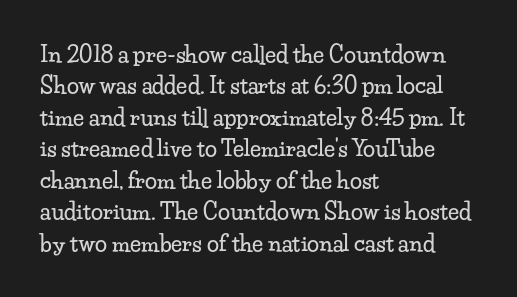
The image shows 22 px text type, upright; set left-aligned, normal line spacing (1.43x), normal letter spacing, not underlined.
